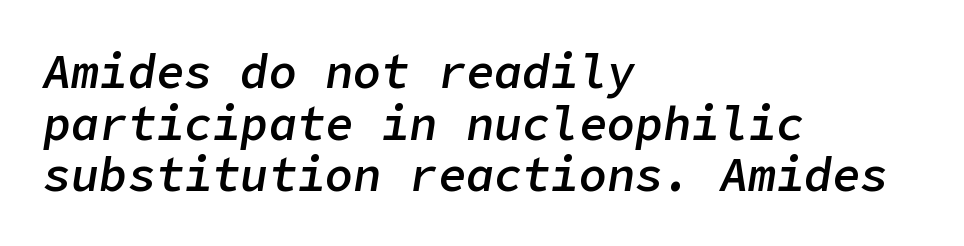
{"italic": "yes", "lean": "right", "slant_degrees": 9, "bold": "semi", "weight": "semibold", "width": "normal", "stroke_contrast": "low", "x_height": "medium", "underline": "no", "align": "left", "line_spacing": "tight", "line_spacing_ratio": 1.1, "letter_spacing": "normal", "letter_spacing_em": 0.0, "glyph_px": 47}
